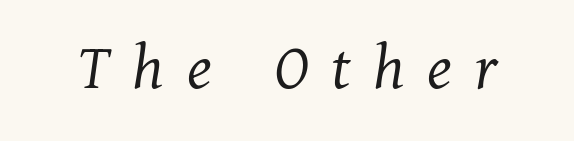
Q: Is the text bold? A: No.
Q: Is the text italic (slanted)? A: Yes, it leans right by about 11 degrees.
Q: Is the typeface a serif or a sans-serif typeface? A: Serif.
Q: Is the text underlined? A: No.
Q: Is the spacing between letters normal or unusually wide? A: Unusually wide.
Q: Width (condensed, normal, or wide)? A: Normal.
Q: Stroke contrast? A: Medium.
Q: x-height? A: Medium.
Q: Monospaced? A: No.
